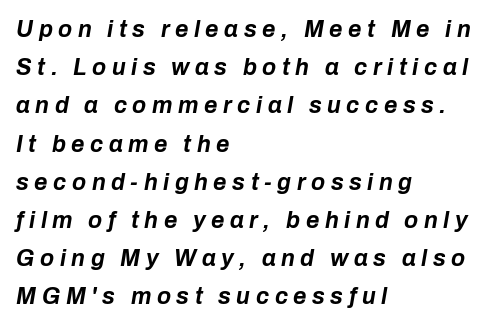
The specimen omits any rule beneath the text block's lines. Leftover space on each line is placed entirely after the last word. Compared with typical body copy, the letter spacing here is much looser. Emphasis by weight is at full strength: bold.
